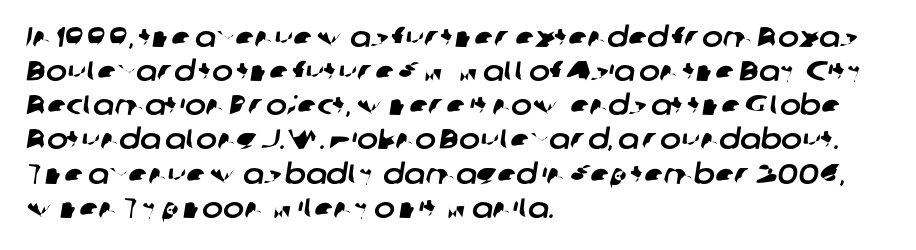
Q: Is the typeface a serif or a sans-serif typeface? A: Sans-serif.
Q: Is the text underlined? A: No.
Q: How is the paragraph aligned? A: Left-aligned.
Q: Is the spacing between letters normal or unusually wide? A: Normal.
Q: Width (condensed, normal, or wide)? A: Normal.
Q: Stroke contrast? A: Low.
Q: x-height? A: Medium.
Q: Monospaced? A: No.
